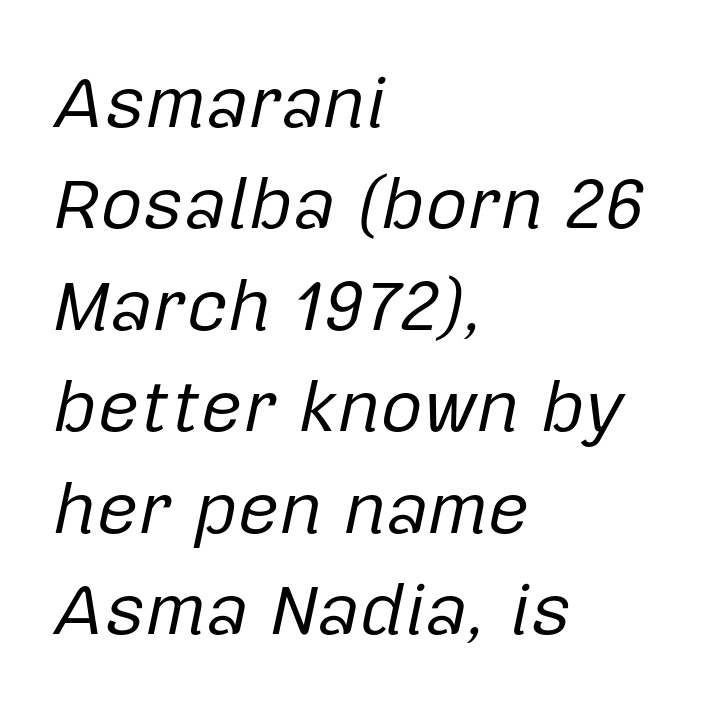
The image shows 73 px regular-weight type, italic (leaning right); set left-aligned, normal line spacing (1.39x), normal letter spacing, not underlined; low stroke contrast and a medium x-height.
